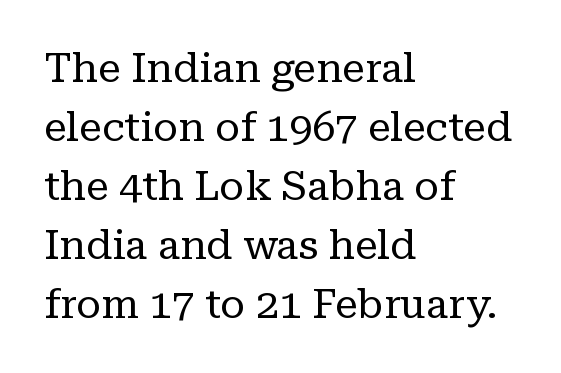
Q: Is the text bold? A: No.
Q: Is the text italic (slanted)? A: No, it is upright.
Q: Is the typeface a serif or a sans-serif typeface? A: Serif.
Q: Is the text underlined? A: No.
Q: How is the paragraph aligned? A: Left-aligned.
Q: Is the spacing between letters normal or unusually wide? A: Normal.
Q: Is the spacing between lines tight, normal or loose? A: Normal.
Q: Width (condensed, normal, or wide)? A: Normal.
Q: Stroke contrast? A: Low.
Q: x-height? A: Medium.
Q: Monospaced? A: No.
